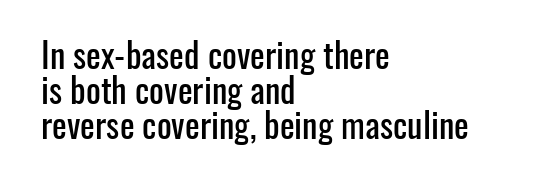
The image shows 35 px condensed sans-serif type, upright; set left-aligned, tight line spacing (1.0x), normal letter spacing, not underlined; low stroke contrast and a medium x-height.
